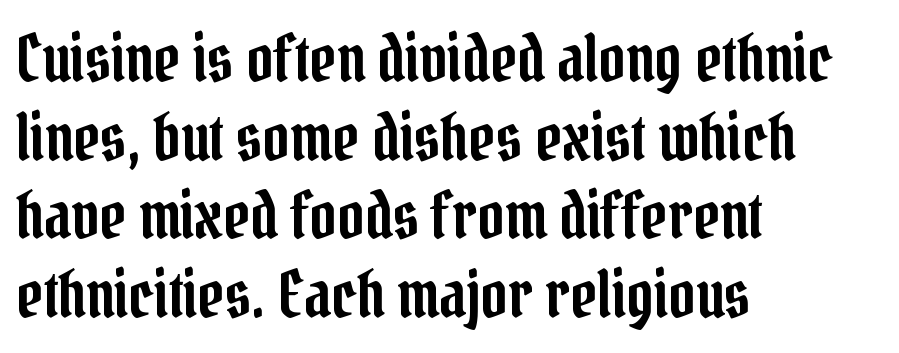
Q: Is the text italic (slanted)? A: No, it is upright.
Q: Is the typeface a serif or a sans-serif typeface? A: Serif.
Q: Is the text underlined? A: No.
Q: How is the paragraph aligned? A: Left-aligned.
Q: Is the spacing between letters normal or unusually wide? A: Normal.
Q: Width (condensed, normal, or wide)? A: Condensed.
Q: Stroke contrast? A: Low.
Q: x-height? A: Medium.
Q: Monospaced? A: No.
